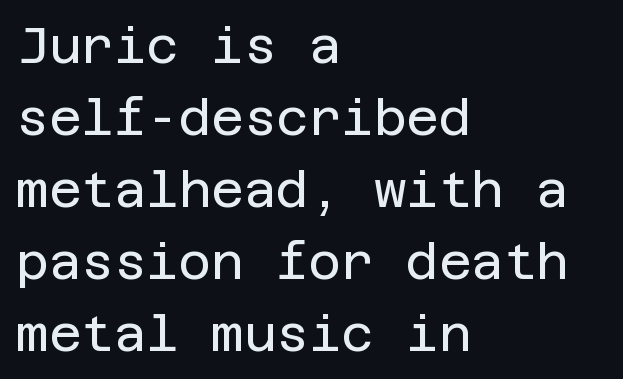
{"serif": "no", "italic": "no", "bold": "no", "weight": "regular", "width": "normal", "stroke_contrast": "low", "x_height": "large", "underline": "no", "align": "left", "line_spacing": "normal", "line_spacing_ratio": 1.44, "letter_spacing": "normal", "letter_spacing_em": 0.0, "glyph_px": 50}
